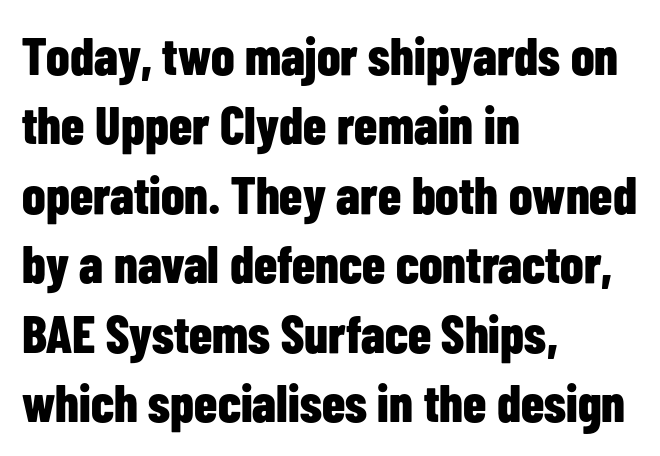
{"serif": "no", "italic": "no", "bold": "yes", "weight": "bold", "width": "condensed", "stroke_contrast": "low", "x_height": "medium", "monospaced": "no", "underline": "no", "align": "left", "line_spacing": "normal", "line_spacing_ratio": 1.31, "letter_spacing": "normal", "letter_spacing_em": 0.0, "glyph_px": 53}
